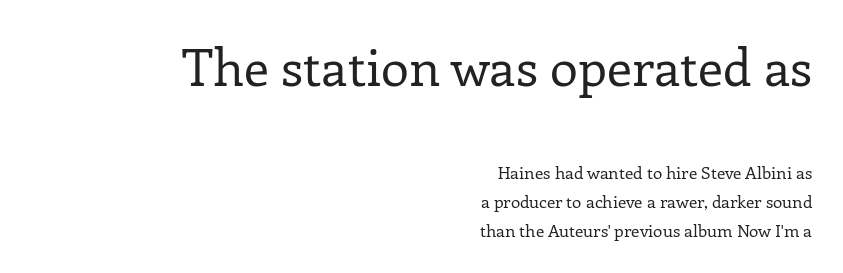
All the whitespace from short lines collects on the left. Italic: no, the glyphs are upright roman. The typesetting does not lean heavy: it is not bold. Only glyphs here, with clear space below each row. Size contrast runs from large at the top to small at the bottom.
